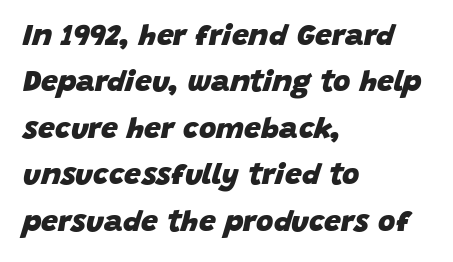
The image shows 30 px heavy type, italic (leaning right); set left-aligned, normal line spacing (1.55x), normal letter spacing, not underlined; low stroke contrast and a large x-height.
